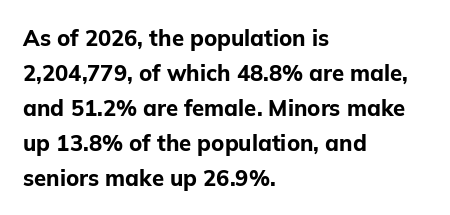
{"italic": "no", "bold": "yes", "underline": "no", "align": "left", "line_spacing": "normal", "line_spacing_ratio": 1.59, "letter_spacing": "normal", "letter_spacing_em": 0.0, "glyph_px": 22}
